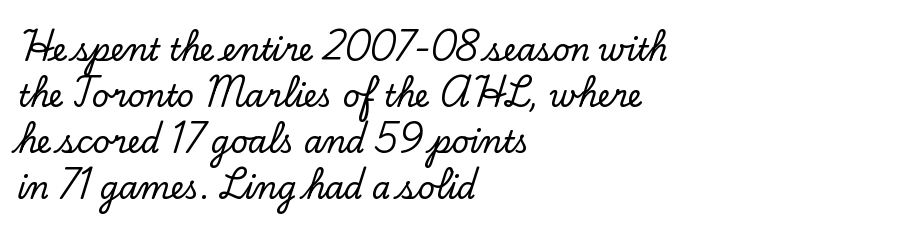
Proportional: the letters do not fall into vertical columns. All the whitespace from short lines collects on the right. Note: serifs present on the glyphs. No word sits above an underline. Caption: standard tracking, unaltered.
